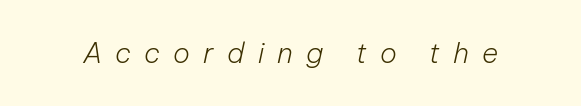
The image shows 28 px light type, italic (leaning right); set unusually wide letter spacing (+0.47 em), not underlined; low stroke contrast and a medium x-height.
